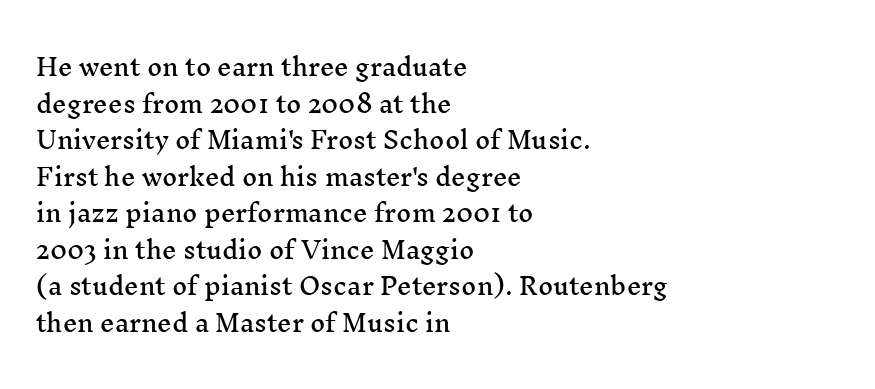
Q: Is the text italic (slanted)? A: No, it is upright.
Q: Is the text underlined? A: No.
Q: How is the paragraph aligned? A: Left-aligned.
Q: Is the spacing between letters normal or unusually wide? A: Normal.
Q: Is the spacing between lines tight, normal or loose? A: Normal.
